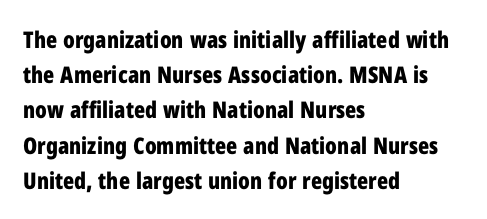
{"italic": "no", "bold": "yes", "underline": "no", "align": "left", "line_spacing": "normal", "line_spacing_ratio": 1.53, "letter_spacing": "normal", "letter_spacing_em": 0.0, "glyph_px": 23}
